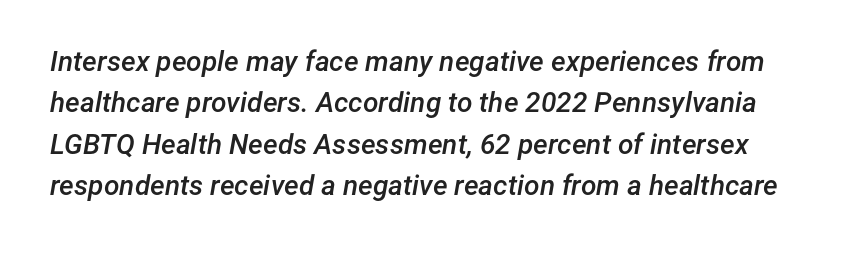
The image shows 28 px semibold type, italic (leaning right); set normal line spacing (1.48x), normal letter spacing, not underlined; low stroke contrast and a medium x-height.
